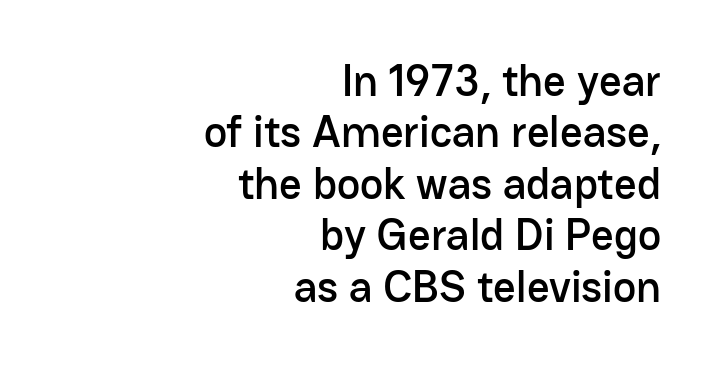
The image shows 44 px sans-serif type, upright; set right-aligned, line spacing 1.17x, normal letter spacing, not underlined; low stroke contrast and a medium x-height.
